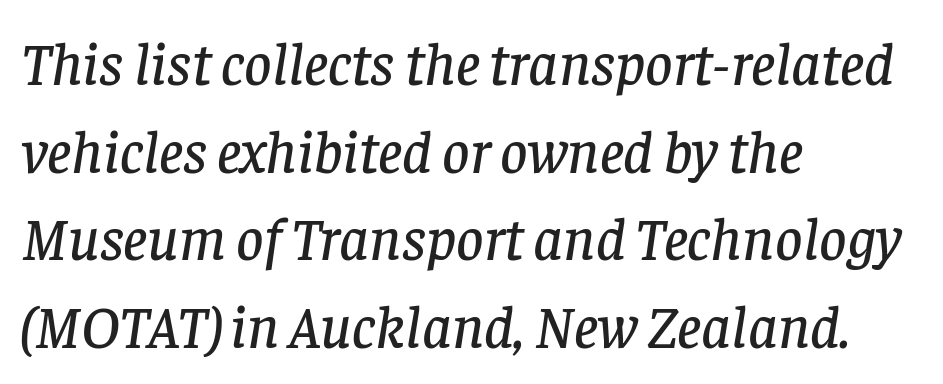
Q: Is the text italic (slanted)? A: Yes, it leans right by about 8 degrees.
Q: Is the typeface a serif or a sans-serif typeface? A: Serif.
Q: Is the text underlined? A: No.
Q: How is the paragraph aligned? A: Left-aligned.
Q: Is the spacing between letters normal or unusually wide? A: Normal.
Q: Is the spacing between lines tight, normal or loose? A: Normal.
Q: Width (condensed, normal, or wide)? A: Normal.
Q: Stroke contrast? A: Low.
Q: x-height? A: Large.
Q: Monospaced? A: No.
